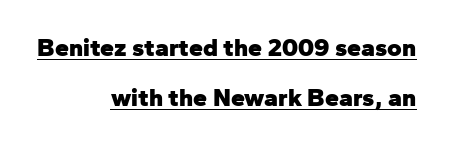
The image shows 25 px bold type, upright; set right-aligned, loose line spacing (2.01x), normal letter spacing, underlined.
